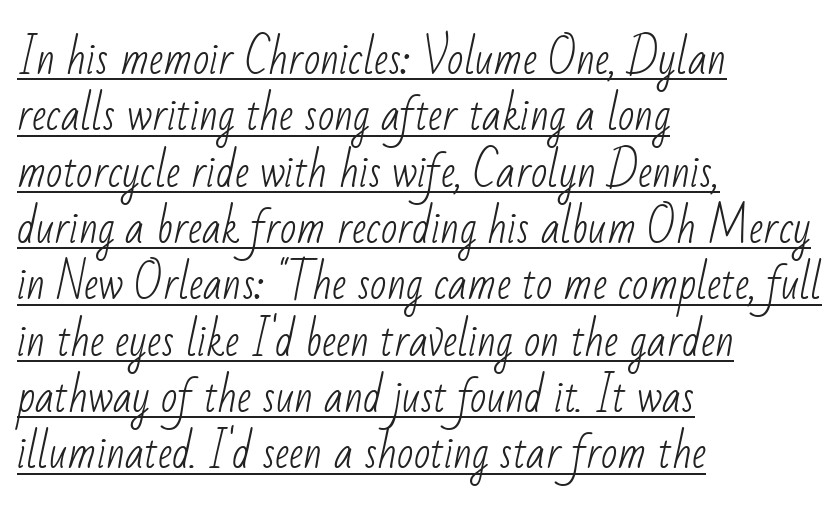
The image shows 43 px light, condensed sans-serif type; set left-aligned, normal line spacing (1.31x), normal letter spacing, underlined; low stroke contrast and a small x-height.
